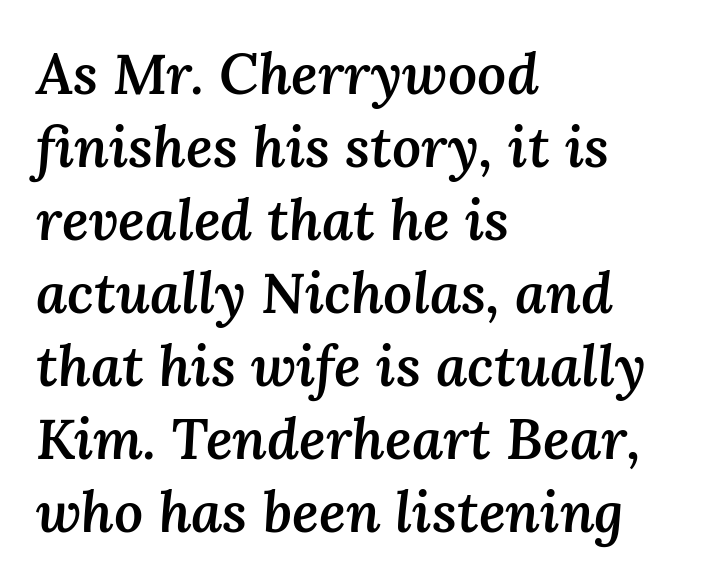
Short and long lines alike share a common starting point at left. The line texture is even and compact thanks to regular tracking. Glance below the letters and you will spot only blank space. The strokes are fattened partway — semibold, not bold. The designer left line spacing at the default. The rendering applies a slant to the glyphs.
